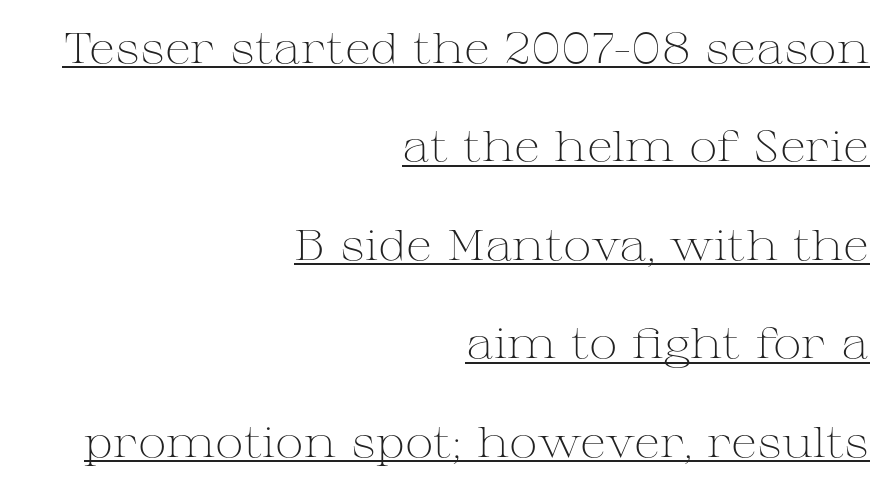
Q: Is the text bold? A: No.
Q: Is the text italic (slanted)? A: No, it is upright.
Q: Is the typeface a serif or a sans-serif typeface? A: Serif.
Q: Is the text underlined? A: Yes.
Q: How is the paragraph aligned? A: Right-aligned.
Q: Is the spacing between letters normal or unusually wide? A: Normal.
Q: Is the spacing between lines tight, normal or loose? A: Loose.
Q: Width (condensed, normal, or wide)? A: Wide.
Q: Stroke contrast? A: Medium.
Q: x-height? A: Medium.
Q: Monospaced? A: No.
